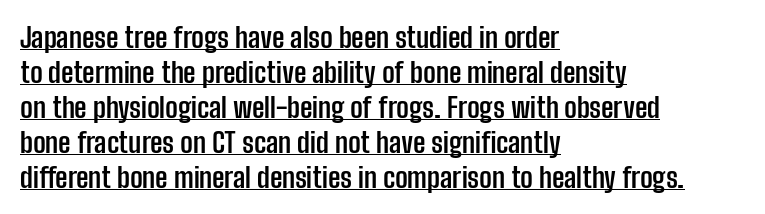
{"serif": "no", "italic": "no", "bold": "yes", "weight": "semibold", "width": "condensed", "stroke_contrast": "low", "x_height": "medium", "monospaced": "no", "underline": "yes", "align": "left", "line_spacing": "normal", "line_spacing_ratio": 1.25, "letter_spacing": "normal", "letter_spacing_em": 0.0, "glyph_px": 28}
